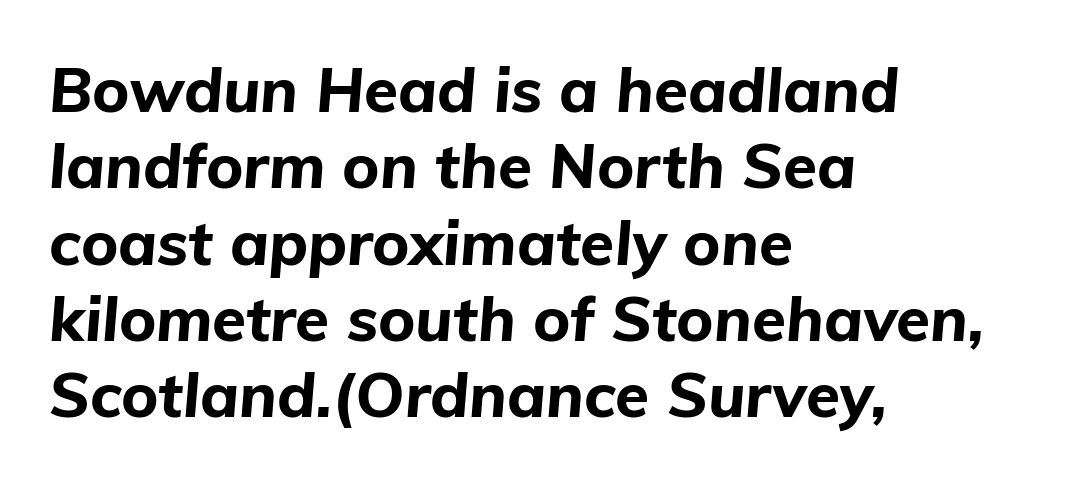
Q: Is the text bold? A: Yes.
Q: Is the text italic (slanted)? A: Yes, it leans right by about 5 degrees.
Q: Is the text underlined? A: No.
Q: How is the paragraph aligned? A: Left-aligned.
Q: Is the spacing between letters normal or unusually wide? A: Normal.
Q: Width (condensed, normal, or wide)? A: Normal.
Q: Stroke contrast? A: Low.
Q: x-height? A: Medium.
Q: Monospaced? A: No.
